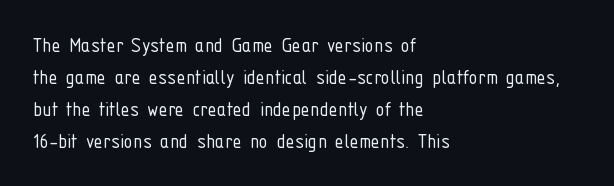
The image shows 23 px text type, upright; set left-aligned, normal line spacing (1.39x), normal letter spacing, not underlined.
